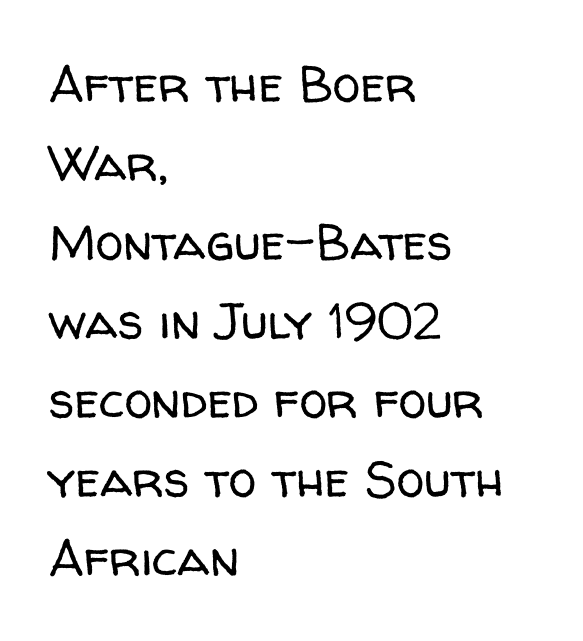
Q: Is the text bold? A: No.
Q: Is the text italic (slanted)? A: No, it is upright.
Q: Is the typeface a serif or a sans-serif typeface? A: Sans-serif.
Q: Is the text underlined? A: No.
Q: How is the paragraph aligned? A: Left-aligned.
Q: Is the spacing between letters normal or unusually wide? A: Normal.
Q: Is the spacing between lines tight, normal or loose? A: Normal.
Q: Width (condensed, normal, or wide)? A: Normal.
Q: Stroke contrast? A: Low.
Q: x-height? A: Medium.
Q: Monospaced? A: No.
